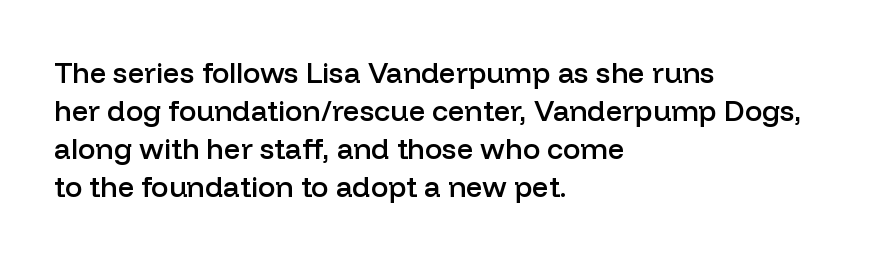
The image shows 29 px semibold sans-serif type, upright; set left-aligned, normal line spacing (1.31x), normal letter spacing, not underlined; low stroke contrast and a medium x-height.
